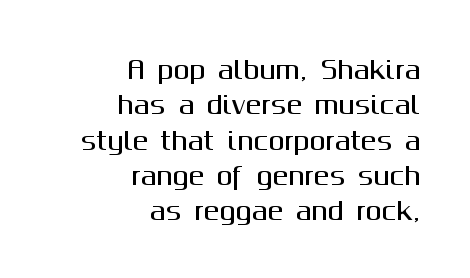
In terms of posture, this sample is upright. One glance says typical: line gaps are just what's usual. Reading down the block, your eye finds every line finishing at a fixed right position. The space beneath each line is pristine and unruled. Words appear dense and cohesive because spacing is normal.
